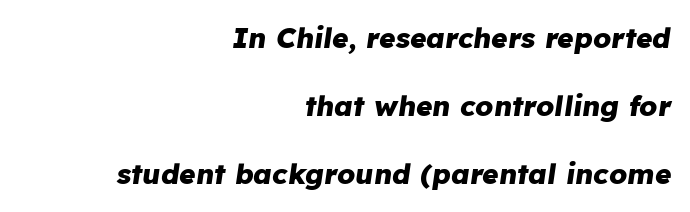
The image shows 28 px heavy type, italic (leaning right); set right-aligned, loose line spacing (2.43x), normal letter spacing, not underlined; low stroke contrast and a medium x-height.
